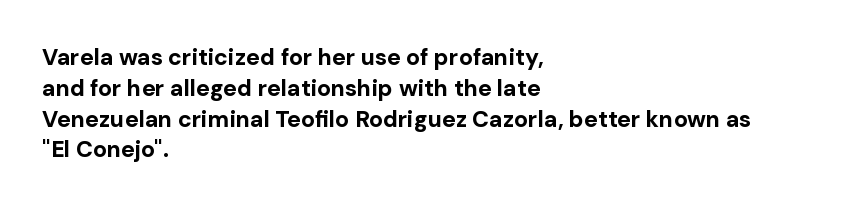
{"italic": "no", "bold": "yes", "underline": "no", "align": "left", "line_spacing": "normal", "line_spacing_ratio": 1.34, "letter_spacing": "normal", "letter_spacing_em": 0.0, "glyph_px": 23}
